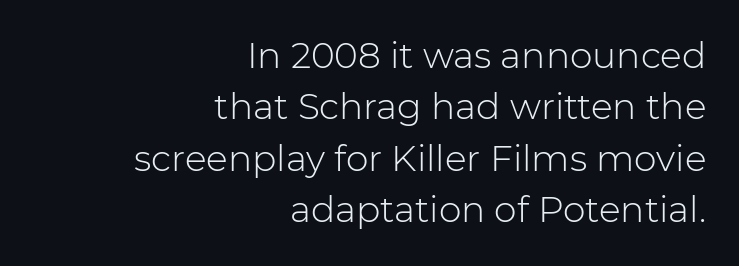
The image shows 36 px light sans-serif type, upright; set right-aligned, normal line spacing (1.43x), normal letter spacing, not underlined; low stroke contrast and a medium x-height.
